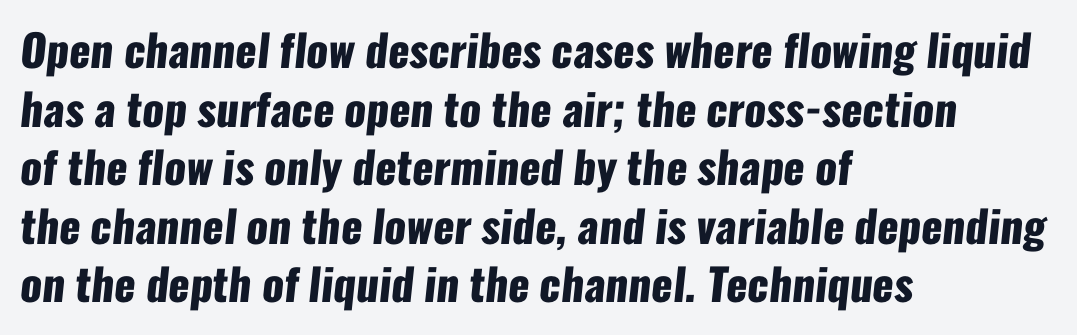
{"serif": "no", "bold": "yes", "weight": "heavy", "width": "condensed", "stroke_contrast": "low", "x_height": "medium", "monospaced": "no", "underline": "no", "align": "left", "line_spacing": "normal", "line_spacing_ratio": 1.33, "letter_spacing": "normal", "letter_spacing_em": 0.0, "glyph_px": 44}
